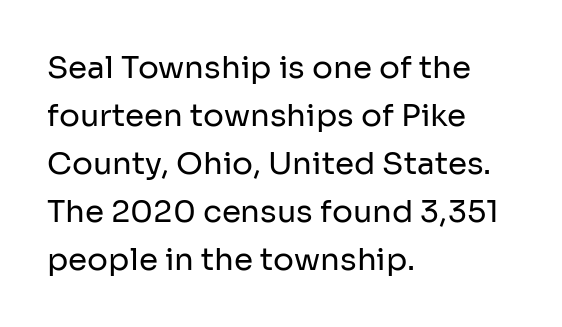
{"serif": "no", "italic": "no", "bold": "no", "weight": "regular", "width": "normal", "stroke_contrast": "low", "x_height": "medium", "monospaced": "no", "underline": "no", "align": "left", "line_spacing": "normal", "line_spacing_ratio": 1.55, "letter_spacing": "normal", "letter_spacing_em": 0.0, "glyph_px": 31}
